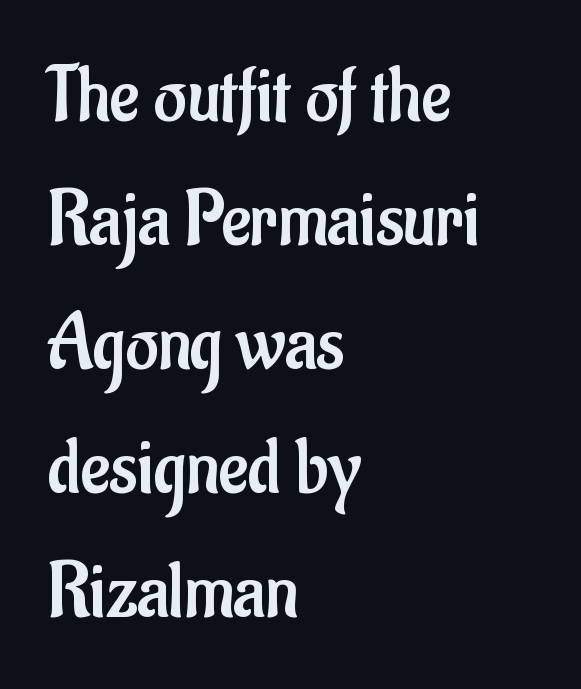
{"serif": "no", "italic": "no", "bold": "no", "weight": "regular", "width": "condensed", "stroke_contrast": "low", "x_height": "small", "monospaced": "no", "underline": "no", "align": "left", "line_spacing": "normal", "line_spacing_ratio": 1.55, "letter_spacing": "normal", "letter_spacing_em": 0.0, "glyph_px": 80}
